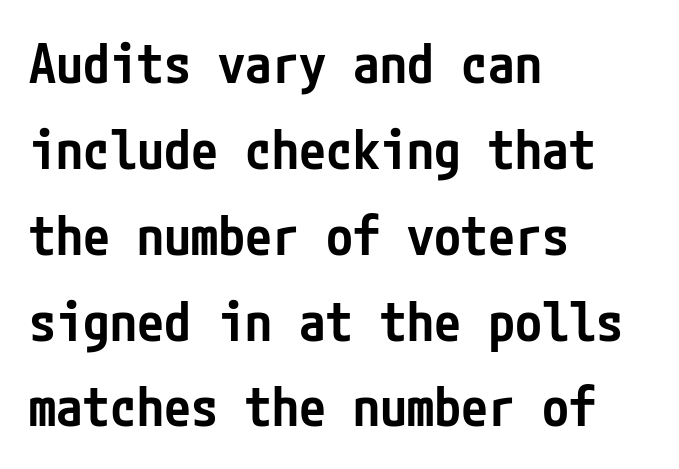
The image shows 54 px semibold, condensed sans-serif type, upright; set left-aligned, normal line spacing (1.59x), normal letter spacing, not underlined; low stroke contrast and a medium x-height.
